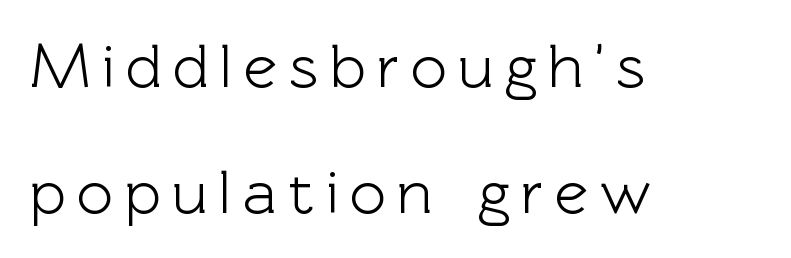
Q: Is the text italic (slanted)? A: No, it is upright.
Q: Is the typeface a serif or a sans-serif typeface? A: Sans-serif.
Q: Is the text underlined? A: No.
Q: How is the paragraph aligned? A: Left-aligned.
Q: Is the spacing between lines tight, normal or loose? A: Loose.
Q: Width (condensed, normal, or wide)? A: Normal.
Q: x-height? A: Medium.
Q: Monospaced? A: No.
